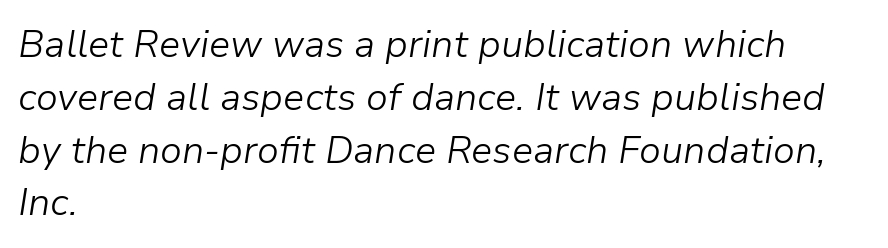
{"italic": "yes", "lean": "right", "slant_degrees": 9, "bold": "no", "weight": "light", "width": "normal", "stroke_contrast": "low", "x_height": "medium", "monospaced": "no", "underline": "no", "align": "left", "line_spacing": "normal", "line_spacing_ratio": 1.39, "letter_spacing": "normal", "letter_spacing_em": 0.0, "glyph_px": 38}
